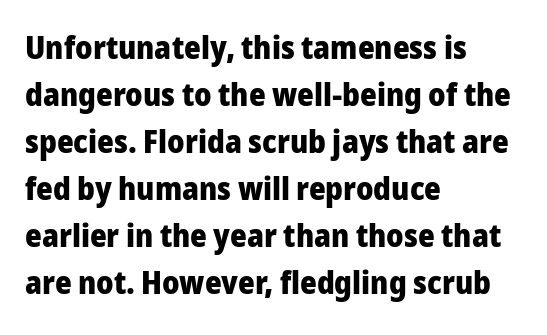
Q: Is the text bold? A: Yes.
Q: Is the text italic (slanted)? A: No, it is upright.
Q: Is the typeface a serif or a sans-serif typeface? A: Sans-serif.
Q: Is the text underlined? A: No.
Q: How is the paragraph aligned? A: Left-aligned.
Q: Is the spacing between letters normal or unusually wide? A: Normal.
Q: Is the spacing between lines tight, normal or loose? A: Normal.
Q: Width (condensed, normal, or wide)? A: Normal.
Q: Stroke contrast? A: Low.
Q: x-height? A: Medium.
Q: Monospaced? A: No.
